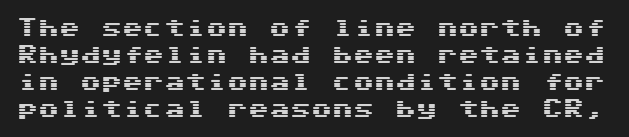
Lines of text with bare space underneath. These lines were composed using upright roman letters. Look at the tracking — it's just the regular setting, nothing added. Each new line begins a customary step beneath the previous one.
